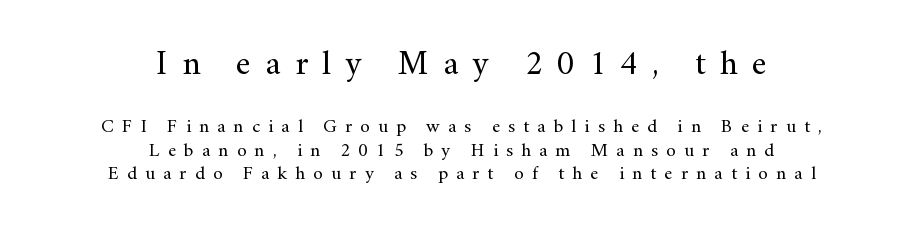
Look at the tracking — it's clearly loosened, letters drifting apart. The space beneath each line is pristine and unruled. In terms of letterform style, serifs are clearly present. Bold? No — there's no thickening of the strokes.
